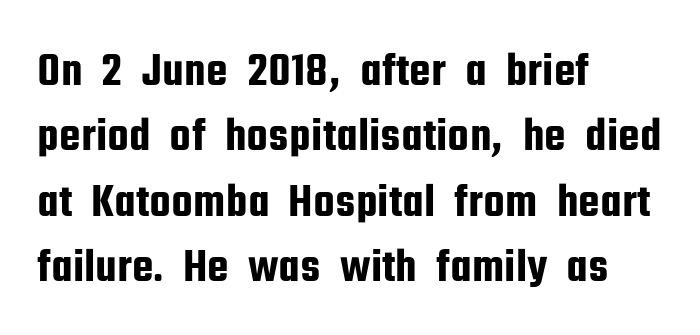
The face used here is a sans, in the tradition of grotesques and geometrics. The designer left line spacing at the default. These lines are set flush left with a ragged right edge. Default kerning and tracking; the words read as compact shapes.
